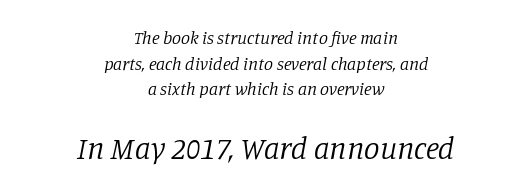
{"serif": "yes", "italic": "yes", "lean": "right", "slant_degrees": 11, "bold": "no", "weight": "regular", "width": "normal", "stroke_contrast": "low", "x_height": "large", "monospaced": "no", "underline": "no", "align": "center", "line_spacing": "normal", "line_spacing_ratio": 1.43, "letter_spacing": "normal", "letter_spacing_em": 0.0, "larger_block": "second", "size_ratio": 1.72, "glyph_px": 31}
